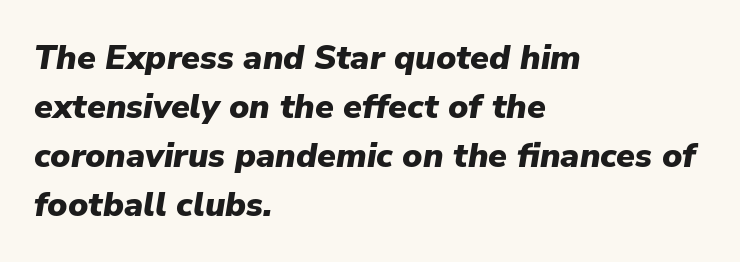
A bare baseline throughout the passage. Emphasis-style slanted type is in use. You could not count columns in this text — the font is proportionally spaced. The paragraph has a hard left edge and a soft right edge. This sample keeps an unexceptional amount of space between lines. Strokes here are thick enough to call this a true bold.
